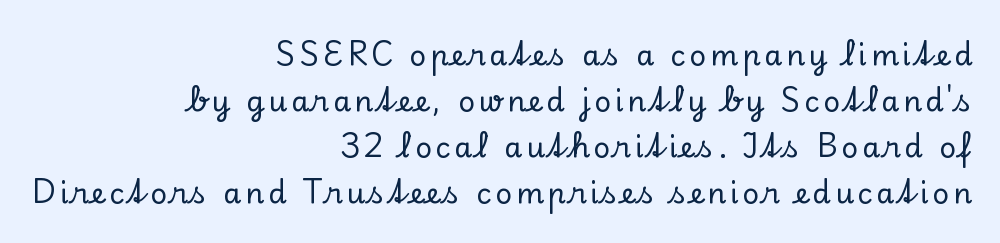
Leading: standard. These lines are rendered in a variable-pitch font. These lines were composed using upright roman letters. Lines of text with bare space underneath.
